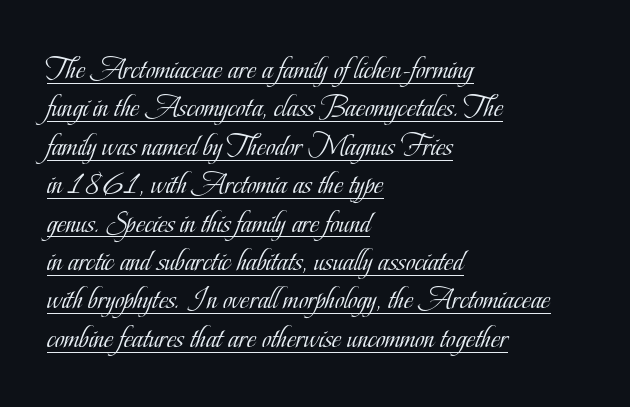
The image shows 32 px light, condensed serif type; set left-aligned, line spacing 1.2x, normal letter spacing, underlined; low stroke contrast and a small x-height.
